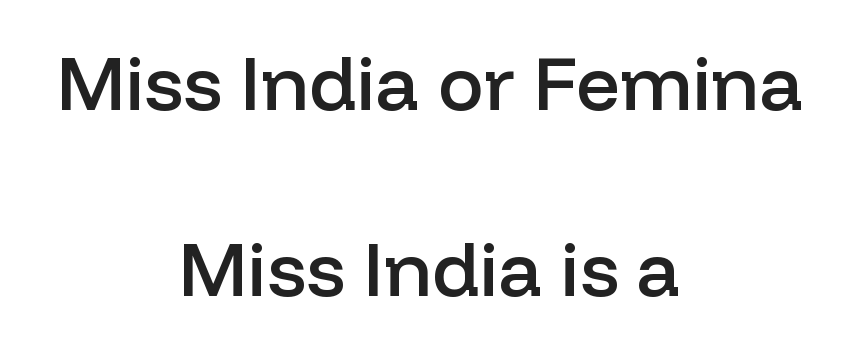
{"serif": "no", "italic": "no", "bold": "semi", "weight": "semibold", "width": "normal", "stroke_contrast": "low", "x_height": "medium", "monospaced": "no", "underline": "no", "align": "center", "line_spacing": "loose", "line_spacing_ratio": 2.45, "letter_spacing": "normal", "letter_spacing_em": 0.0, "glyph_px": 76}
